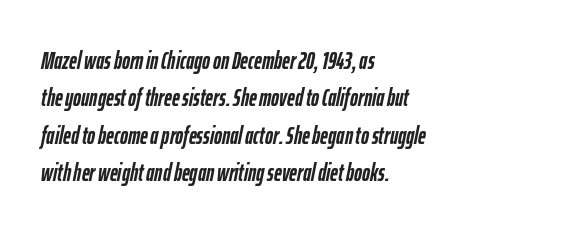
{"italic": "yes", "lean": "right", "slant_degrees": 12, "bold": "yes", "underline": "no", "align": "left", "line_spacing": "normal", "line_spacing_ratio": 1.56, "letter_spacing": "normal", "letter_spacing_em": 0.0, "glyph_px": 24}
